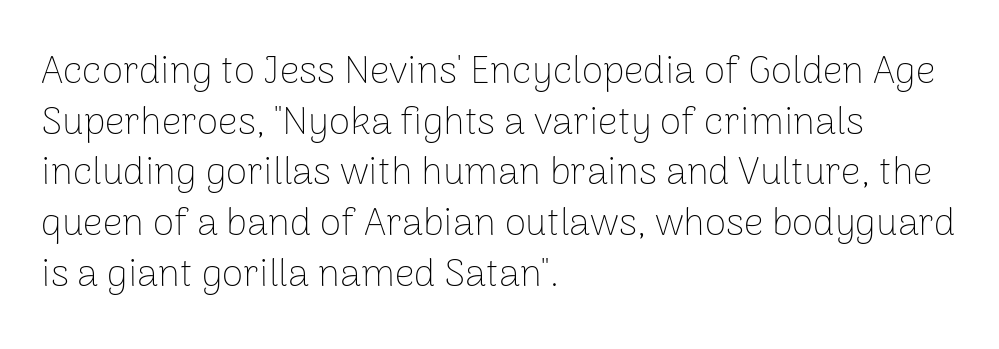
Do the letters lean? They stand straight. Are there feet on the stems? There aren't — it's a sans. The horizontal fit of the characters is conventional and even. Here the designer chose a conventional face with non-uniform glyph widths.
